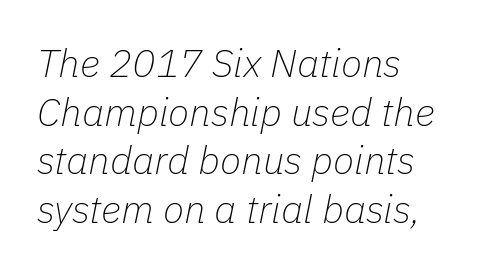
{"italic": "yes", "lean": "right", "slant_degrees": 11, "bold": "no", "weight": "thin", "width": "normal", "stroke_contrast": "low", "x_height": "medium", "monospaced": "no", "underline": "no", "align": "left", "line_spacing": "normal", "line_spacing_ratio": 1.25, "letter_spacing": "normal", "letter_spacing_em": 0.0, "glyph_px": 39}
